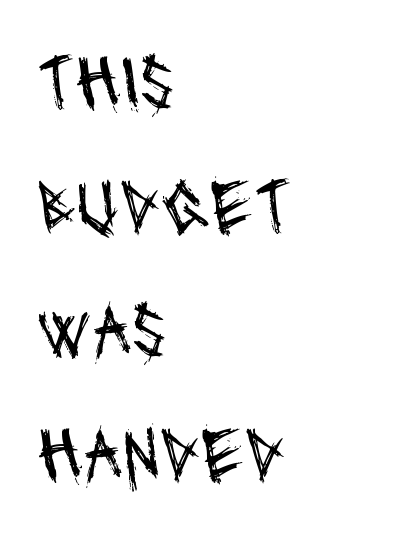
{"serif": "no", "bold": "no", "weight": "regular", "width": "condensed", "stroke_contrast": "medium", "x_height": "large", "monospaced": "no", "underline": "no", "align": "left", "line_spacing": "normal", "line_spacing_ratio": 1.57, "letter_spacing": "normal", "letter_spacing_em": 0.0, "glyph_px": 79}
